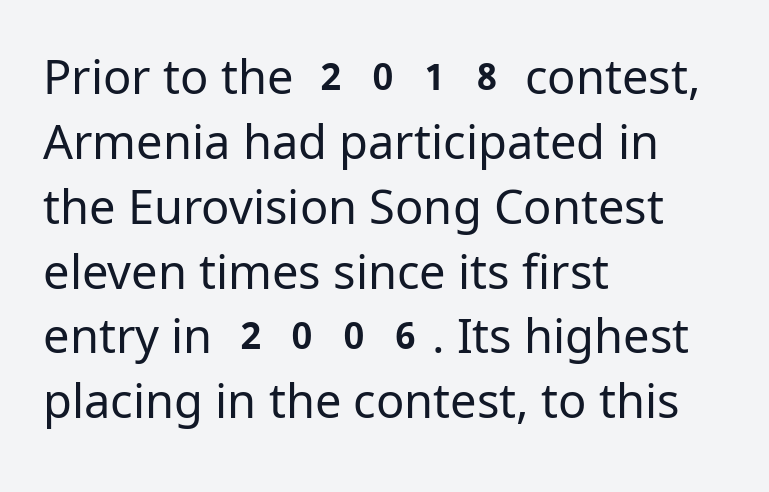
{"serif": "no", "italic": "no", "bold": "no", "weight": "regular", "width": "normal", "stroke_contrast": "low", "x_height": "medium", "monospaced": "no", "underline": "no", "align": "left", "line_spacing": "normal", "line_spacing_ratio": 1.38, "letter_spacing": "normal", "letter_spacing_em": 0.0, "glyph_px": 47}
